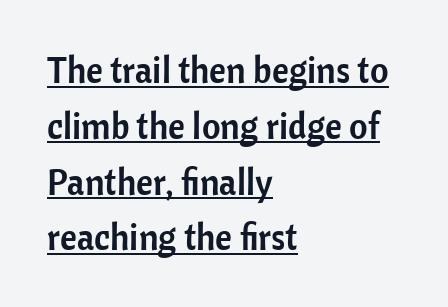
Q: Is the text italic (slanted)? A: No, it is upright.
Q: Is the typeface a serif or a sans-serif typeface? A: Sans-serif.
Q: Is the text underlined? A: Yes.
Q: How is the paragraph aligned? A: Left-aligned.
Q: Is the spacing between letters normal or unusually wide? A: Normal.
Q: Is the spacing between lines tight, normal or loose? A: Normal.
Q: Width (condensed, normal, or wide)? A: Normal.
Q: Stroke contrast? A: Low.
Q: x-height? A: Medium.
Q: Monospaced? A: No.
